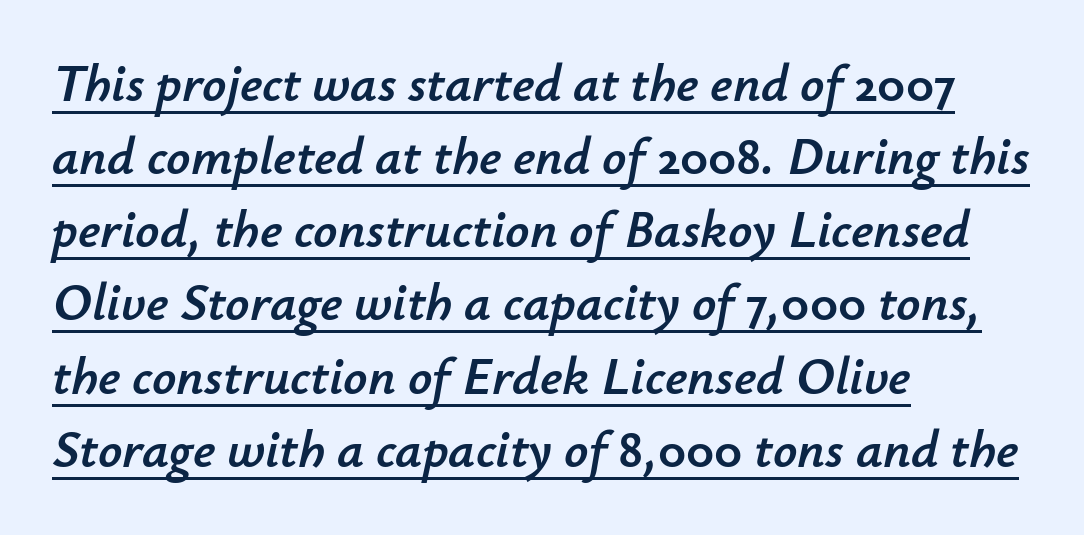
Q: Is the text italic (slanted)? A: Yes, it leans right by about 12 degrees.
Q: Is the text underlined? A: Yes.
Q: How is the paragraph aligned? A: Left-aligned.
Q: Is the spacing between letters normal or unusually wide? A: Normal.
Q: Is the spacing between lines tight, normal or loose? A: Normal.
Q: Width (condensed, normal, or wide)? A: Normal.
Q: Stroke contrast? A: Low.
Q: x-height? A: Small.
Q: Monospaced? A: No.
